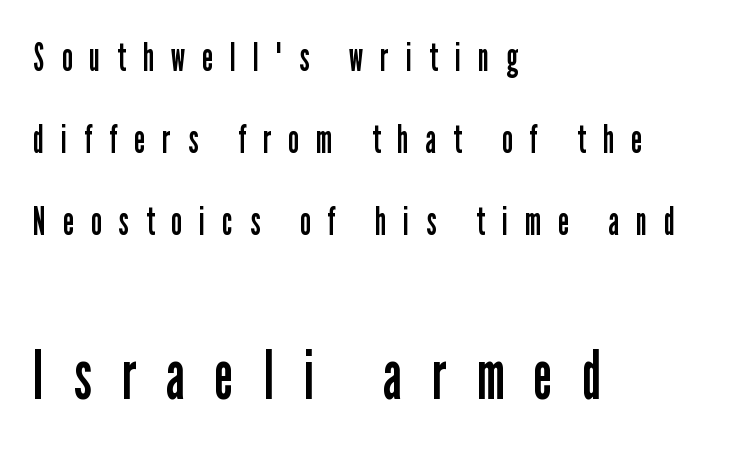
{"serif": "no", "italic": "no", "bold": "no", "weight": "regular", "width": "condensed", "stroke_contrast": "low", "x_height": "medium", "monospaced": "no", "underline": "no", "align": "left", "line_spacing": "loose", "line_spacing_ratio": 2.1, "letter_spacing": "wide", "letter_spacing_em": 0.45, "larger_block": "second", "size_ratio": 1.74, "glyph_px": 68}
